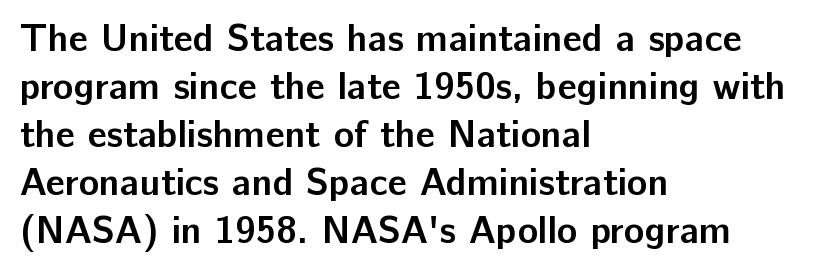
In terms of posture, this sample is upright. A student would call this left alignment; a typographer would say flush left, rag right. The glyphs in this specimen are sans serif. The lines sit at an ordinary, default distance from one another.
